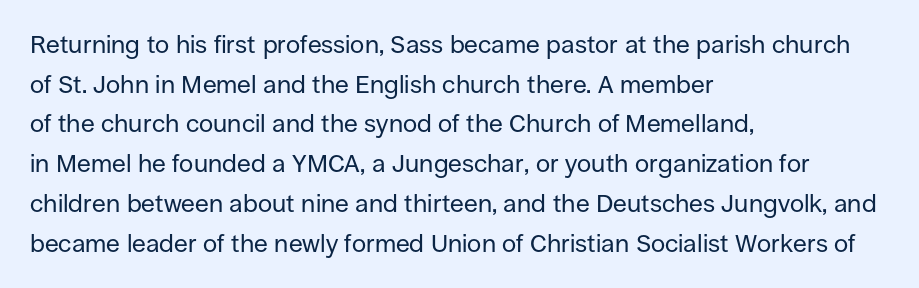
The image shows 25 px text type, upright; set left-aligned, normal line spacing (1.59x), normal letter spacing, not underlined.
